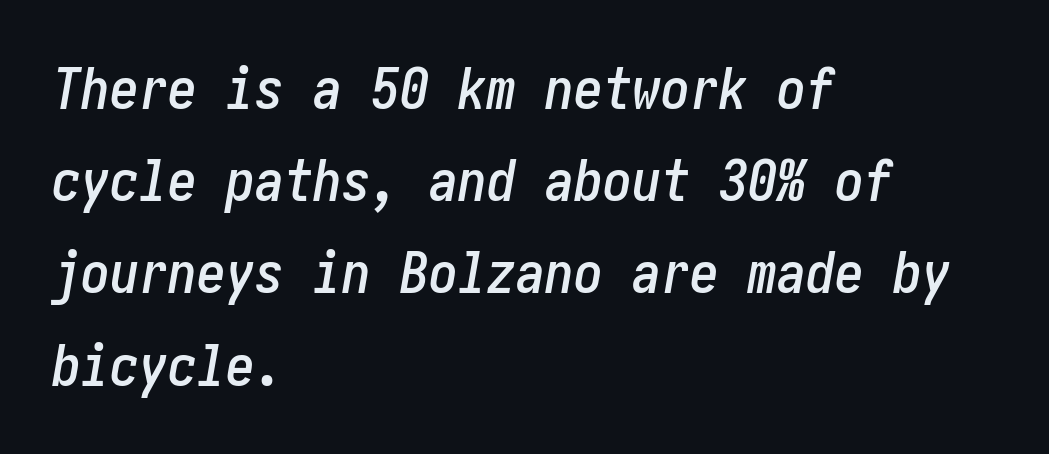
The image shows 58 px condensed type, italic (leaning right); set left-aligned, normal line spacing (1.59x), normal letter spacing, not underlined; low stroke contrast and a medium x-height.
